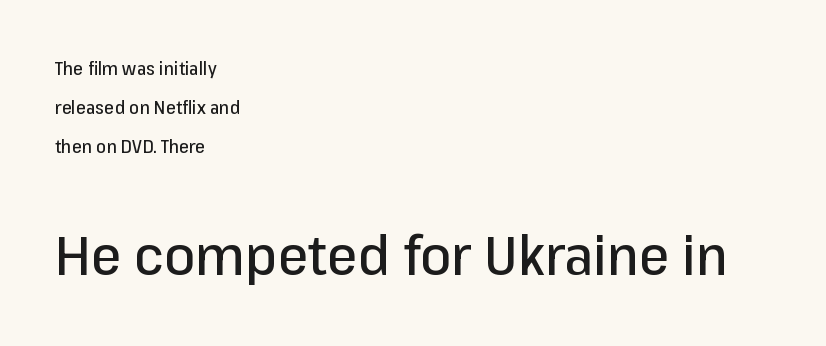
Q: Is the text italic (slanted)? A: No, it is upright.
Q: Is the typeface a serif or a sans-serif typeface? A: Sans-serif.
Q: Is the text underlined? A: No.
Q: How is the paragraph aligned? A: Left-aligned.
Q: Is the spacing between letters normal or unusually wide? A: Normal.
Q: Is the spacing between lines tight, normal or loose? A: Loose.
Q: Which block of text is set in a larger size, the first (top) or the second (bottom)? A: The second (bottom) one.
Q: Width (condensed, normal, or wide)? A: Normal.
Q: Stroke contrast? A: Low.
Q: x-height? A: Medium.
Q: Monospaced? A: No.
